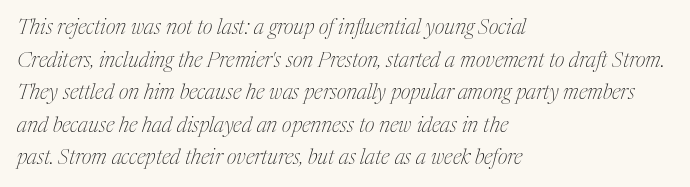
A normal amount of white space separates one row of letters from the next. Honestly, the letter spacing is just normal — you wouldn't notice it. A classic flush-left, rag-right setting is used for this passage. Bare-footed words on every line. The cut favours lightness, reaching ordinary text weight at its darkest.
